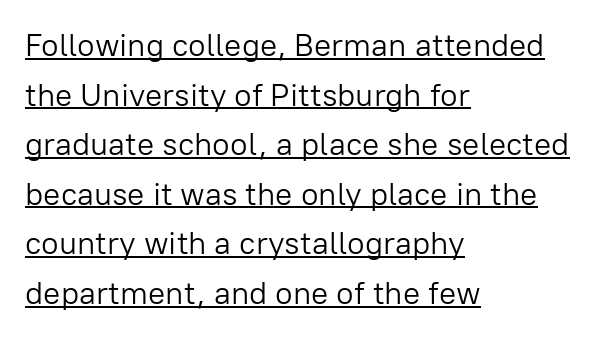
The image shows 32 px light sans-serif type, upright; set left-aligned, normal line spacing (1.55x), normal letter spacing, underlined; low stroke contrast and a medium x-height.
